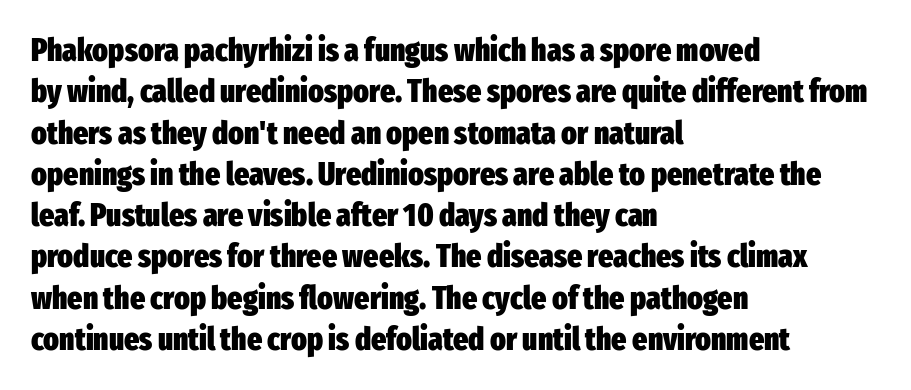
The space directly below the letters is spotless. Chunky letters — that's bold for sure. These lines are rendered in a variable-pitch font. Visually the block forms a straight wall on the left and a jagged coastline on the right. Does the type have serifs? No, each stem ends abruptly.
